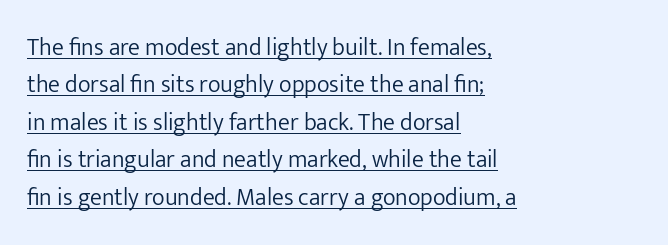
These lines keep a tight, regular rhythm from letter to letter. Teacher's note: observe the even left margin — that is flush-left alignment. The letterforms sit at book weight or below. Normally led — the rows are evenly, conventionally spaced. When letters stand straight like this, we call the style roman or upright.
